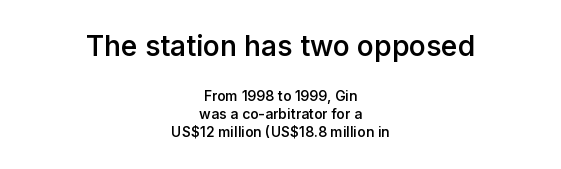
Q: Is the text bold? A: Semi-bold.
Q: Is the text italic (slanted)? A: No, it is upright.
Q: Is the typeface a serif or a sans-serif typeface? A: Sans-serif.
Q: Is the text underlined? A: No.
Q: How is the paragraph aligned? A: Centered.
Q: Is the spacing between letters normal or unusually wide? A: Normal.
Q: Is the spacing between lines tight, normal or loose? A: Normal.
Q: Which block of text is set in a larger size, the first (top) or the second (bottom)? A: The first (top) one.
Q: Width (condensed, normal, or wide)? A: Normal.
Q: Stroke contrast? A: Low.
Q: x-height? A: Medium.
Q: Monospaced? A: No.
